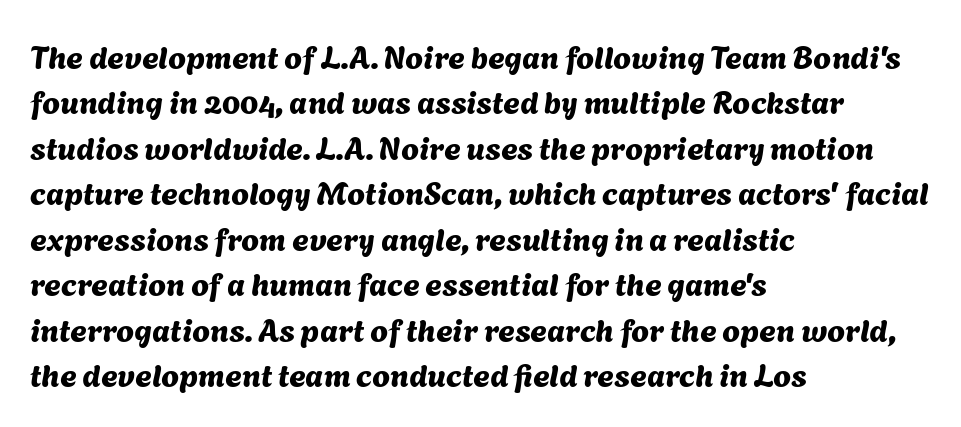
The image shows 32 px sans-serif type; set left-aligned, normal line spacing (1.42x), normal letter spacing, not underlined; medium stroke contrast and a medium x-height.
